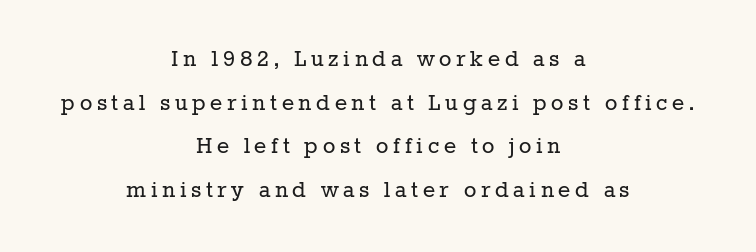
The image shows 26 px text type, upright; set centered, normal line spacing (1.68x), not underlined.
